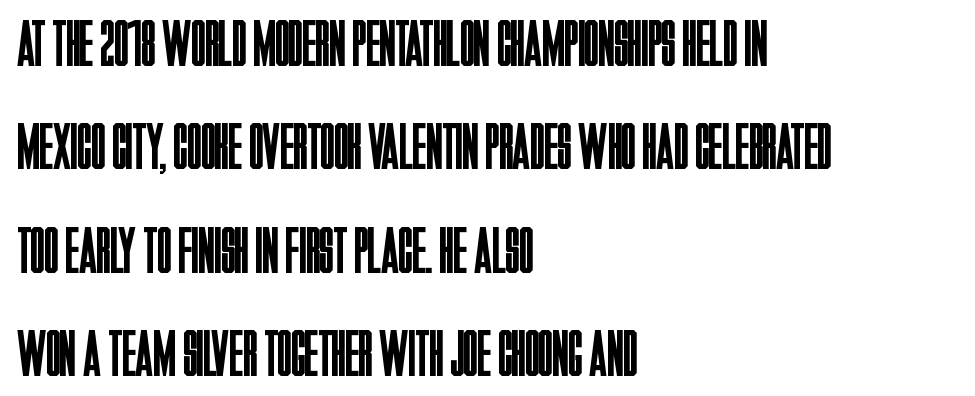
Each line starts at the same left margin while the right side varies. This sample keeps an unexceptional amount of space between lines. Quick note: not italic, upright. Character widths vary here, with narrow letters taking less room than wide ones. Look at the bottom of the vertical strokes: they stop flat, with no serifs.
